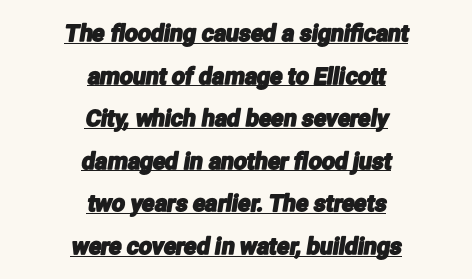
The image shows 23 px text type; set centered, line spacing 1.85x, normal letter spacing, underlined.
